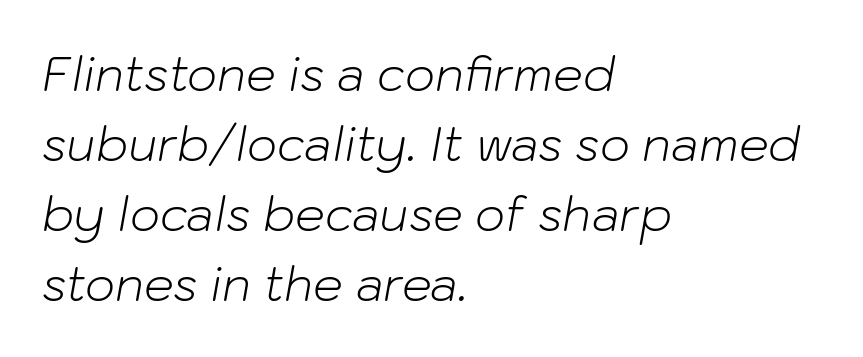
The image shows 47 px light type, italic (leaning right); set left-aligned, normal line spacing (1.49x), normal letter spacing, not underlined; low stroke contrast and a medium x-height.
